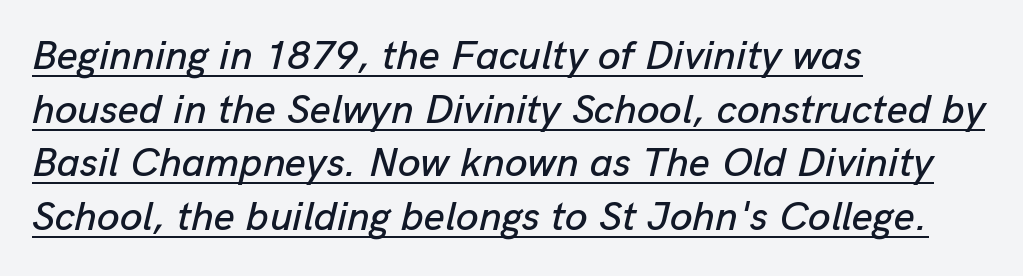
Q: Is the text italic (slanted)? A: Yes, it leans right by about 13 degrees.
Q: Is the text underlined? A: Yes.
Q: How is the paragraph aligned? A: Left-aligned.
Q: Is the spacing between letters normal or unusually wide? A: Normal.
Q: Is the spacing between lines tight, normal or loose? A: Normal.
Q: Width (condensed, normal, or wide)? A: Normal.
Q: Stroke contrast? A: Low.
Q: x-height? A: Medium.
Q: Monospaced? A: No.
